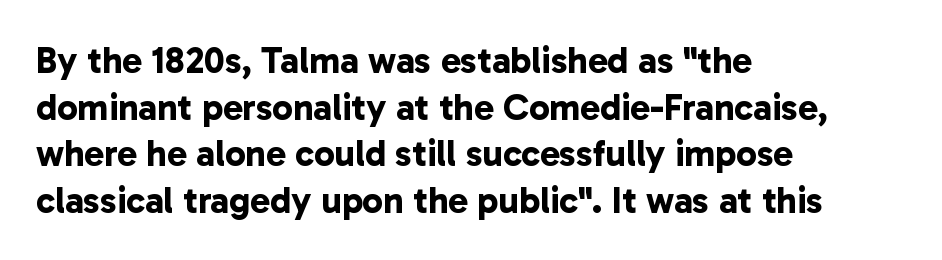
{"serif": "no", "bold": "yes", "weight": "bold", "width": "normal", "stroke_contrast": "low", "x_height": "medium", "monospaced": "no", "underline": "no", "align": "left", "line_spacing": "normal", "line_spacing_ratio": 1.26, "letter_spacing": "normal", "letter_spacing_em": 0.0, "glyph_px": 37}
